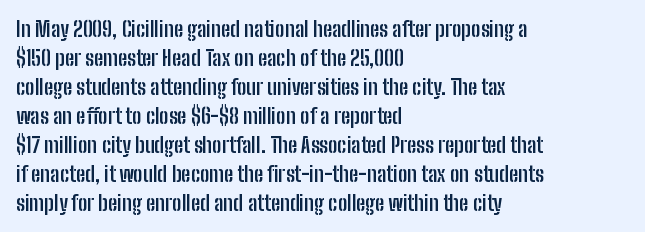
{"italic": "no", "bold": "yes", "underline": "no", "align": "left", "line_spacing": "normal", "line_spacing_ratio": 1.38, "letter_spacing": "normal", "letter_spacing_em": 0.0, "glyph_px": 21}
